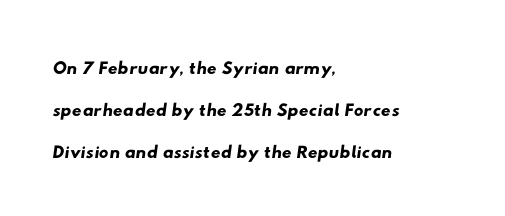
Q: Is the text underlined? A: No.
Q: How is the paragraph aligned? A: Left-aligned.
Q: Is the spacing between letters normal or unusually wide? A: Normal.
Q: Is the spacing between lines tight, normal or loose? A: Normal.
